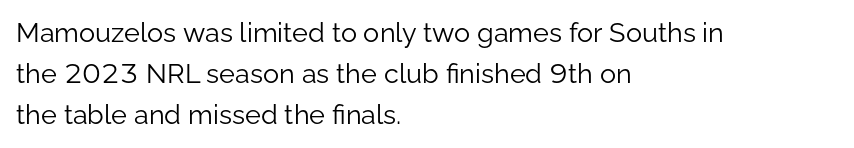
On a weight scale, this lands at 450 or below. The passage shown has conventional tracking throughout. A normal amount of white space separates one row of letters from the next. The rag falls on the right side of this text block.
